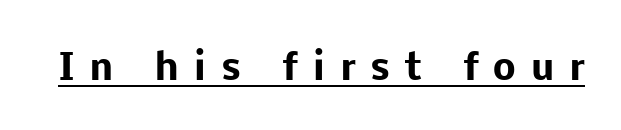
{"serif": "no", "italic": "no", "bold": "yes", "weight": "heavy", "width": "normal", "stroke_contrast": "low", "x_height": "medium", "monospaced": "no", "underline": "yes", "letter_spacing": "wide", "letter_spacing_em": 0.41, "glyph_px": 36}
